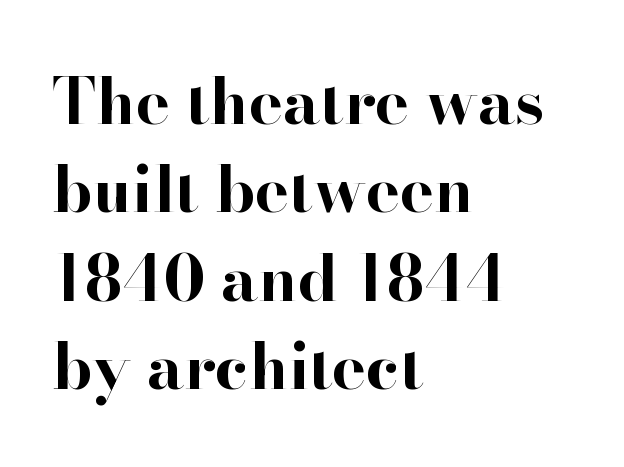
Compared with typical paragraphs, the rows here are spaced about the same. The letters advance in unequal steps, a hallmark of proportional type. Does the lettering tilt? It doesn't — this is upright. Yep, those are serifs on the letters.
